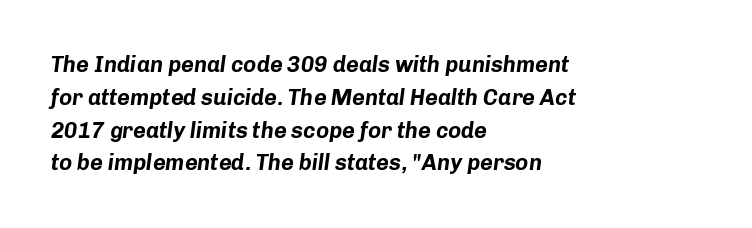
Nothing unusual about the tracking: characters are spaced as the font intends. The axis of the letterforms is tilted away from vertical. A student would call this left alignment; a typographer would say flush left, rag right. Unmarked baselines from the first word to the last.
